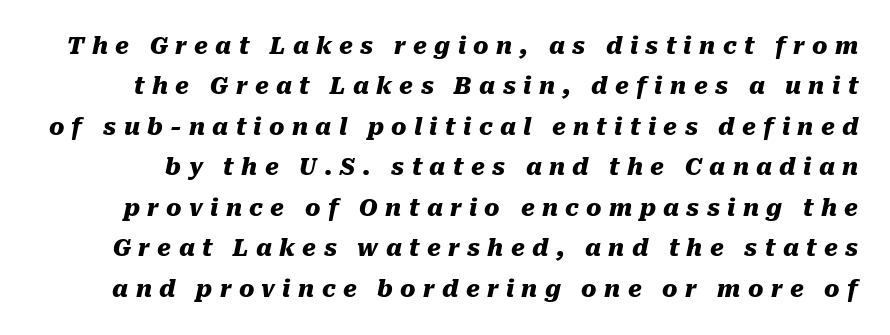
{"italic": "yes", "lean": "right", "slant_degrees": 10, "bold": "yes", "underline": "no", "line_spacing_ratio": 1.76, "letter_spacing": "wide", "letter_spacing_em": 0.32, "glyph_px": 23}
